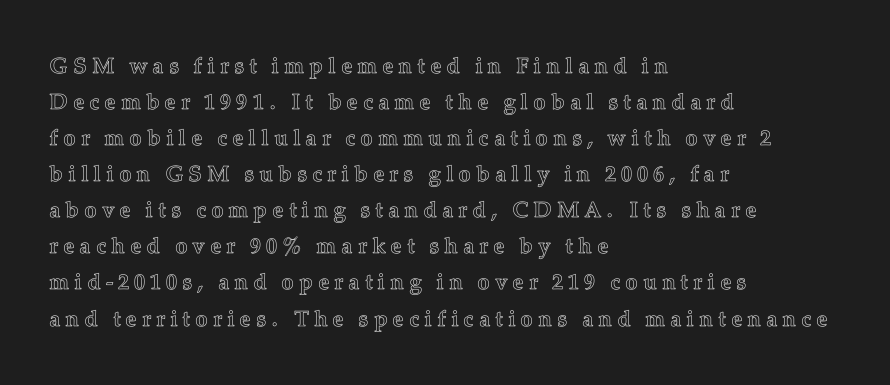
The image shows 22 px text type, upright; set left-aligned, normal line spacing (1.64x), unusually wide letter spacing (+0.23 em), not underlined.
